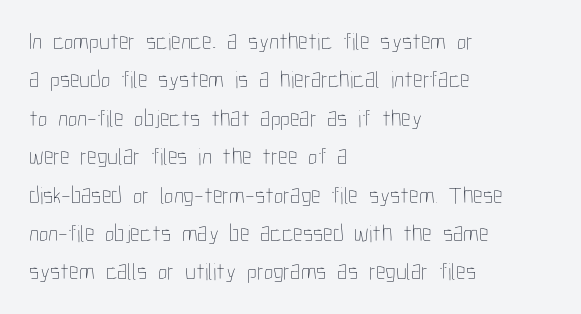
Plain, unruled lines of type. No heavy texture on the line: the type isn't bold. Look at the tracking — it's just the regular setting, nothing added. The axis of the letterforms is exactly vertical. The rows are spaced the way most documents space them.
